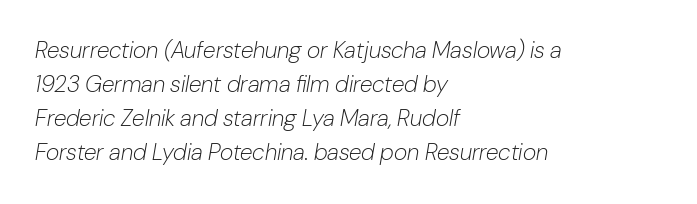
Q: Is the text bold? A: No.
Q: Is the text italic (slanted)? A: Yes, it leans right by about 10 degrees.
Q: Is the text underlined? A: No.
Q: How is the paragraph aligned? A: Left-aligned.
Q: Is the spacing between letters normal or unusually wide? A: Normal.
Q: Is the spacing between lines tight, normal or loose? A: Normal.
